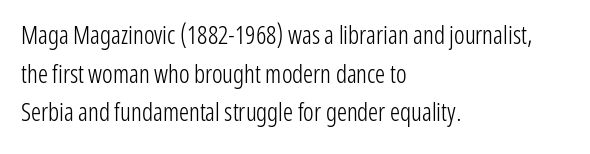
Q: Is the text bold? A: No.
Q: Is the text italic (slanted)? A: No, it is upright.
Q: Is the text underlined? A: No.
Q: How is the paragraph aligned? A: Left-aligned.
Q: Is the spacing between letters normal or unusually wide? A: Normal.
Q: Is the spacing between lines tight, normal or loose? A: Normal.
